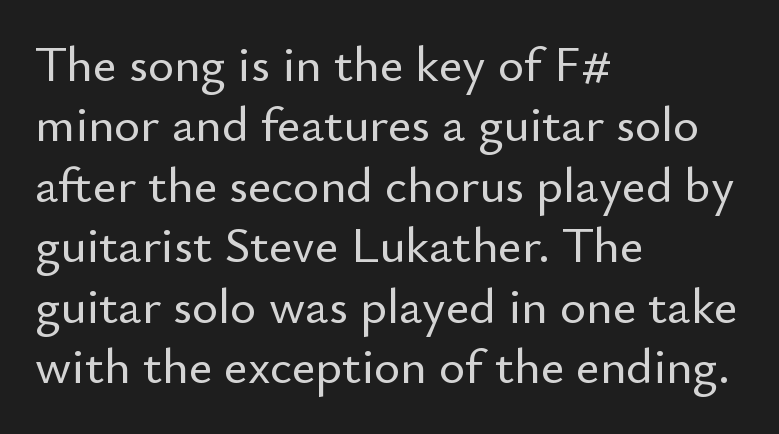
The image shows 50 px sans-serif type, upright; set left-aligned, line spacing 1.21x, normal letter spacing, not underlined; low stroke contrast and a small x-height.
